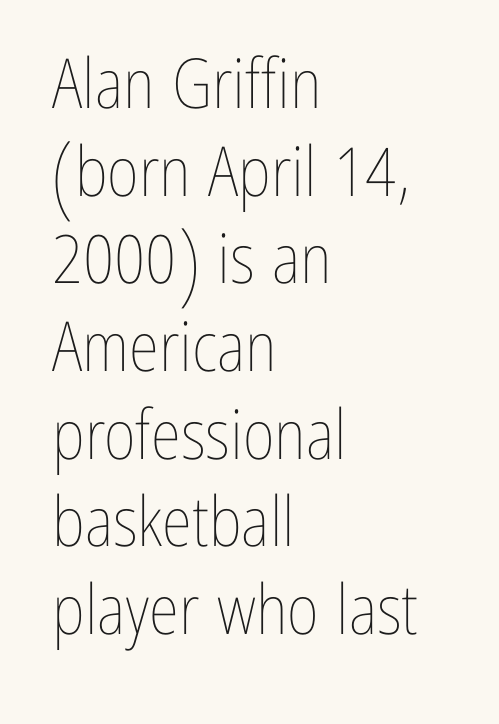
Q: Is the text bold? A: No.
Q: Is the text italic (slanted)? A: No, it is upright.
Q: Is the text underlined? A: No.
Q: How is the paragraph aligned? A: Left-aligned.
Q: Is the spacing between letters normal or unusually wide? A: Normal.
Q: Is the spacing between lines tight, normal or loose? A: Normal.
Q: Width (condensed, normal, or wide)? A: Condensed.
Q: Stroke contrast? A: Low.
Q: x-height? A: Medium.
Q: Monospaced? A: No.
